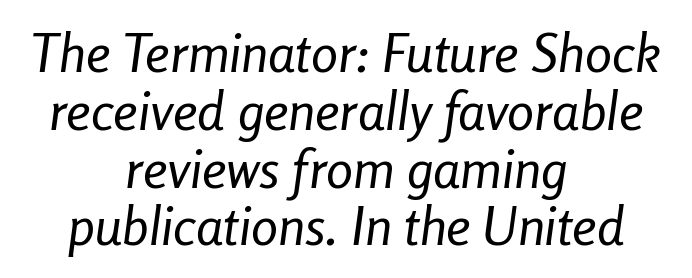
Q: Is the text bold? A: No.
Q: Is the text italic (slanted)? A: Yes, it leans right by about 8 degrees.
Q: Is the text underlined? A: No.
Q: How is the paragraph aligned? A: Centered.
Q: Is the spacing between letters normal or unusually wide? A: Normal.
Q: Is the spacing between lines tight, normal or loose? A: Tight.
Q: Width (condensed, normal, or wide)? A: Condensed.
Q: Stroke contrast? A: Low.
Q: x-height? A: Medium.
Q: Monospaced? A: No.
